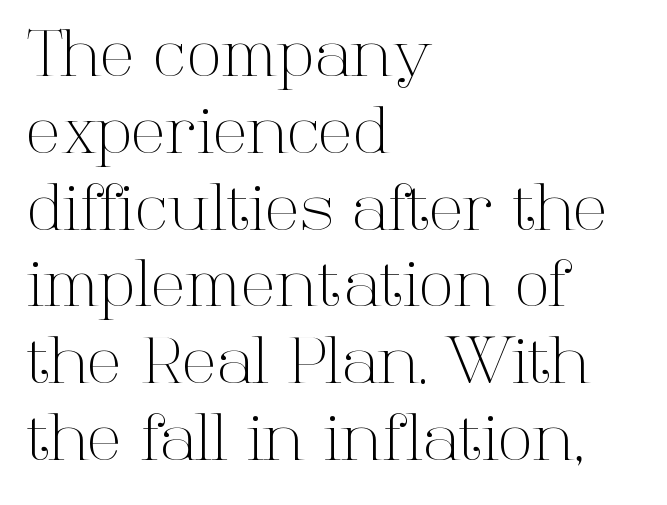
Q: Is the text bold? A: No.
Q: Is the text italic (slanted)? A: No, it is upright.
Q: Is the typeface a serif or a sans-serif typeface? A: Serif.
Q: Is the text underlined? A: No.
Q: How is the paragraph aligned? A: Left-aligned.
Q: Is the spacing between letters normal or unusually wide? A: Normal.
Q: Width (condensed, normal, or wide)? A: Normal.
Q: Stroke contrast? A: High.
Q: x-height? A: Medium.
Q: Monospaced? A: No.
